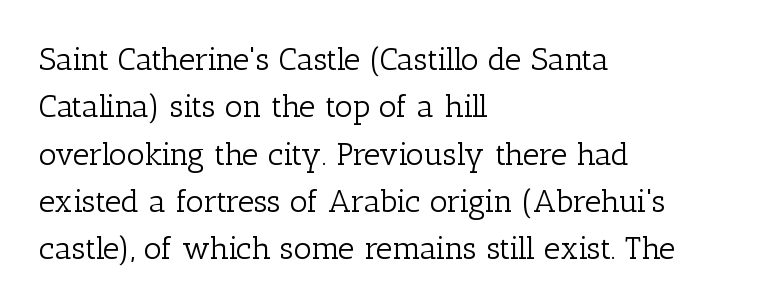
The image shows 32 px light serif type, upright; set left-aligned, normal line spacing (1.48x), normal letter spacing, not underlined; low stroke contrast and a medium x-height.
